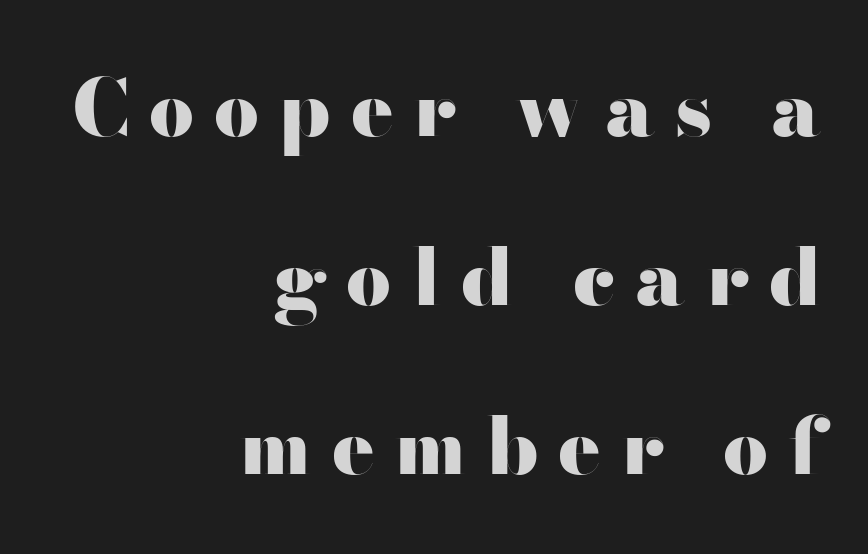
The rendering uses a large line-height, opening up the rows. No italicization has been applied; the sample stays upright. You'd pick this weight for a headline — it's a proper bold. No feet cap the strokes, marking this as sans-serif type. The space beneath each line is pristine and unruled.
